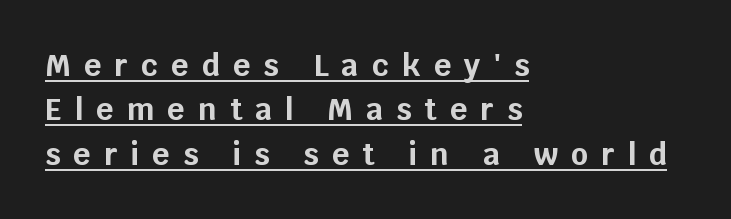
The image shows 30 px bold sans-serif type, upright; set left-aligned, normal line spacing (1.48x), unusually wide letter spacing (+0.44 em), underlined; low stroke contrast and a large x-height.
